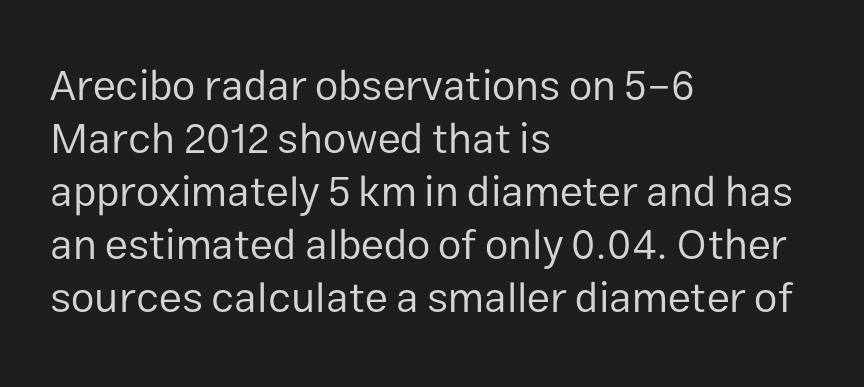
{"serif": "no", "italic": "no", "bold": "no", "weight": "regular", "width": "normal", "stroke_contrast": "low", "x_height": "medium", "monospaced": "no", "underline": "no", "align": "left", "line_spacing": "normal", "line_spacing_ratio": 1.26, "letter_spacing": "normal", "letter_spacing_em": 0.0, "glyph_px": 42}
